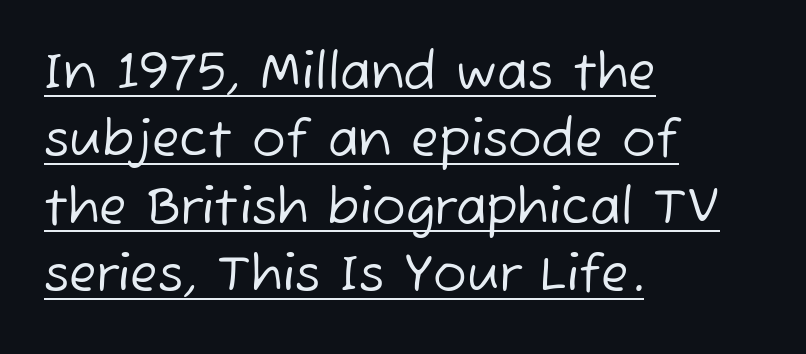
Descenders here cross a horizontal rule under the line. The type is set solid horizontally, with unmodified tracking. Weight class: somewhere from thin through regular. The leading is moderate, giving the passage an even texture. These lines are rendered in a variable-pitch font.
